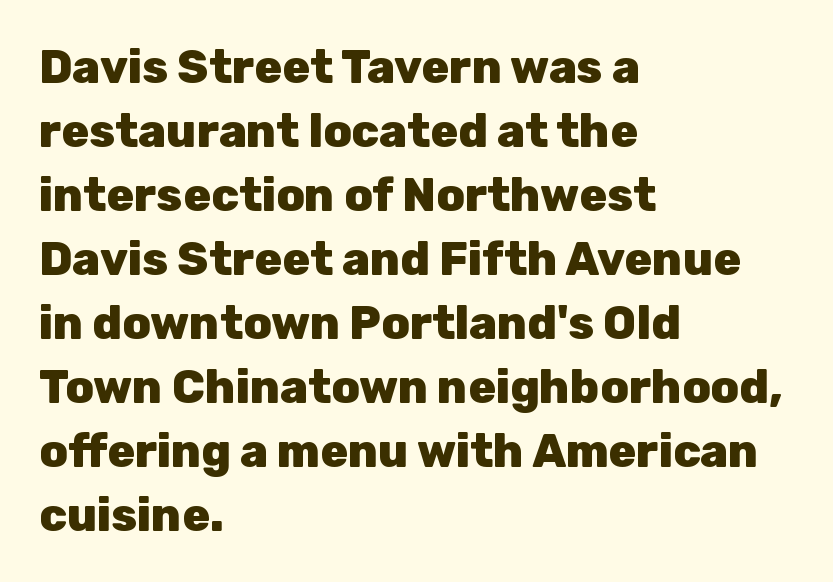
Q: Is the text bold? A: Yes.
Q: Is the text italic (slanted)? A: No, it is upright.
Q: Is the typeface a serif or a sans-serif typeface? A: Sans-serif.
Q: Is the text underlined? A: No.
Q: How is the paragraph aligned? A: Left-aligned.
Q: Is the spacing between letters normal or unusually wide? A: Normal.
Q: Is the spacing between lines tight, normal or loose? A: Normal.
Q: Width (condensed, normal, or wide)? A: Normal.
Q: Stroke contrast? A: Low.
Q: x-height? A: Medium.
Q: Monospaced? A: No.
